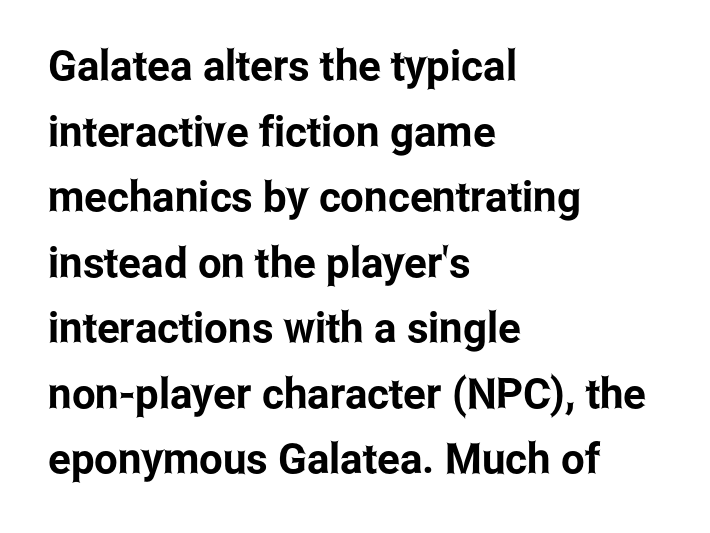
{"serif": "no", "italic": "no", "width": "condensed", "stroke_contrast": "low", "x_height": "medium", "monospaced": "no", "underline": "no", "align": "left", "line_spacing": "normal", "line_spacing_ratio": 1.56, "letter_spacing": "normal", "letter_spacing_em": 0.0, "glyph_px": 42}
